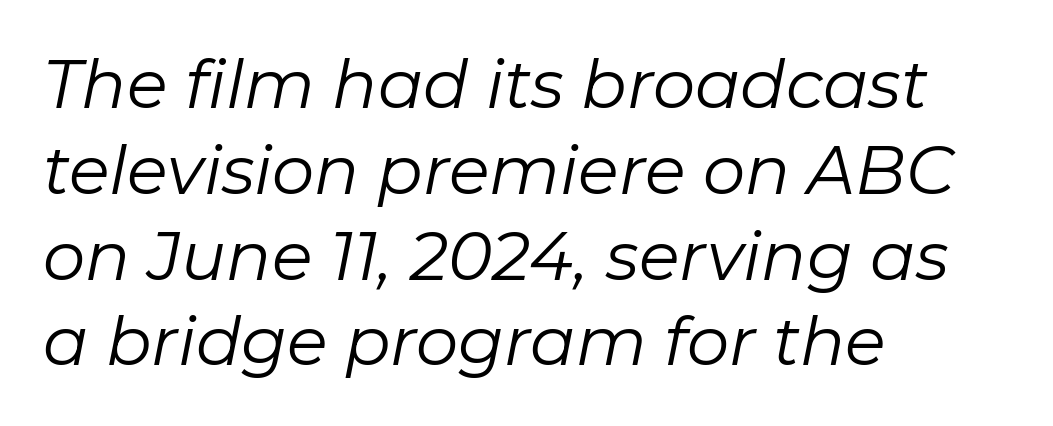
{"italic": "yes", "lean": "right", "slant_degrees": 11, "bold": "no", "weight": "regular", "width": "normal", "stroke_contrast": "low", "x_height": "medium", "monospaced": "no", "underline": "no", "align": "left", "line_spacing": "normal", "line_spacing_ratio": 1.28, "letter_spacing": "normal", "letter_spacing_em": 0.0, "glyph_px": 67}
